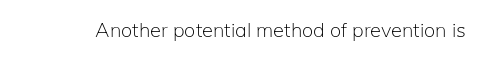
Q: Is the text bold? A: No.
Q: Is the text italic (slanted)? A: No, it is upright.
Q: Is the text underlined? A: No.
Q: Is the spacing between letters normal or unusually wide? A: Normal.
